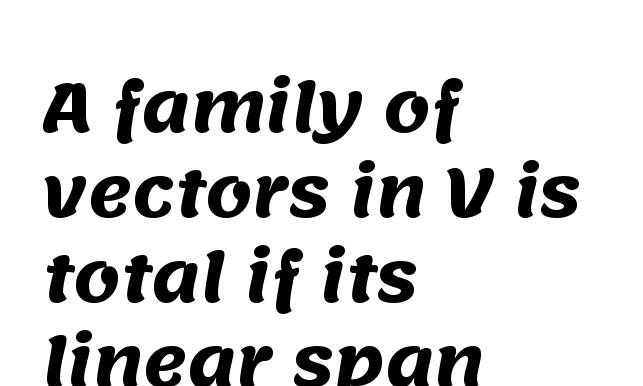
{"serif": "no", "bold": "yes", "weight": "heavy", "width": "normal", "stroke_contrast": "medium", "x_height": "large", "monospaced": "no", "underline": "no", "align": "left", "line_spacing": "normal", "line_spacing_ratio": 1.29, "letter_spacing": "normal", "letter_spacing_em": 0.0, "glyph_px": 66}
